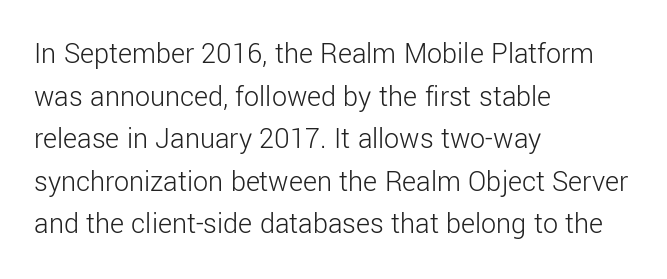
Unlike italic type, these characters show no tilt at all. Reading down the block, your eye returns to a fixed left position each line. The horizontal fit of the characters is conventional and even. Character widths vary here, with narrow letters taking less room than wide ones.
